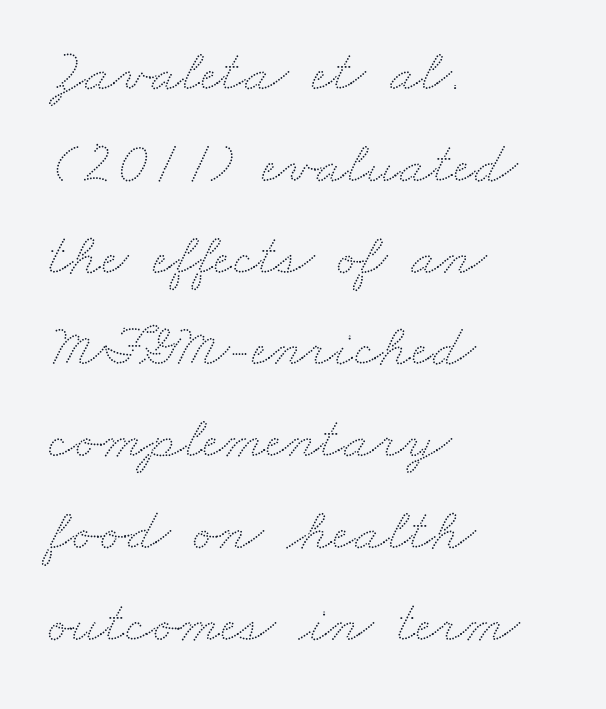
The image shows 60 px wide type; set left-aligned, normal line spacing (1.53x), normal letter spacing, not underlined; low stroke contrast and a small x-height.
